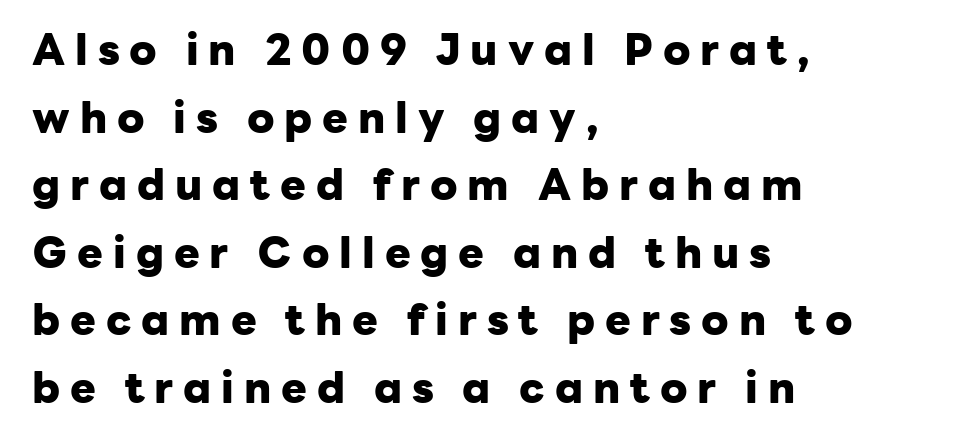
{"serif": "no", "italic": "no", "bold": "yes", "weight": "heavy", "width": "normal", "stroke_contrast": "low", "x_height": "medium", "monospaced": "no", "underline": "no", "align": "left", "line_spacing": "normal", "line_spacing_ratio": 1.57, "letter_spacing": "wide", "letter_spacing_em": 0.23, "glyph_px": 43}
